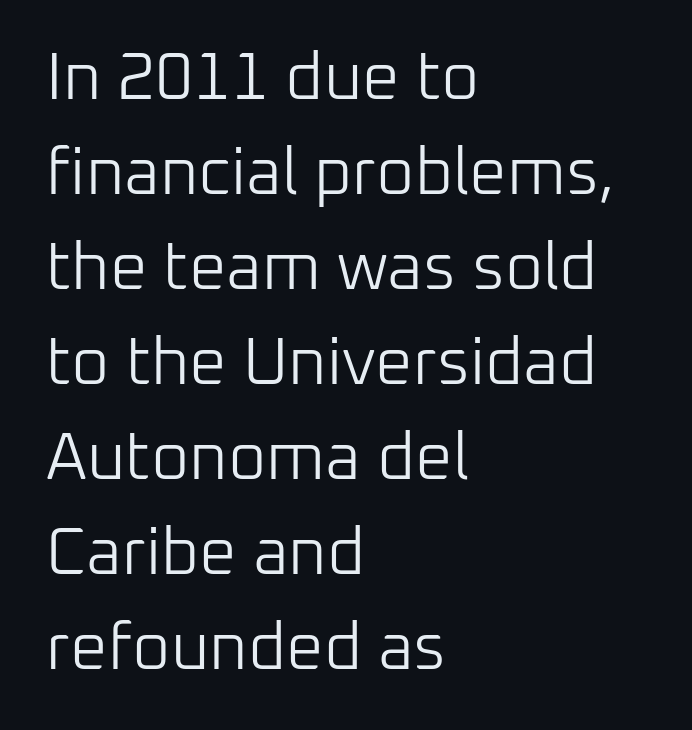
Q: Is the text bold? A: No.
Q: Is the text italic (slanted)? A: No, it is upright.
Q: Is the typeface a serif or a sans-serif typeface? A: Sans-serif.
Q: Is the text underlined? A: No.
Q: How is the paragraph aligned? A: Left-aligned.
Q: Is the spacing between letters normal or unusually wide? A: Normal.
Q: Is the spacing between lines tight, normal or loose? A: Normal.
Q: Width (condensed, normal, or wide)? A: Normal.
Q: Stroke contrast? A: Low.
Q: x-height? A: Medium.
Q: Monospaced? A: No.
